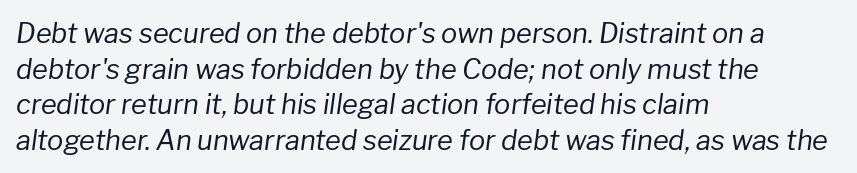
The image shows 27 px text type, italic (leaning right); set left-aligned, normal line spacing (1.32x), normal letter spacing, not underlined.
